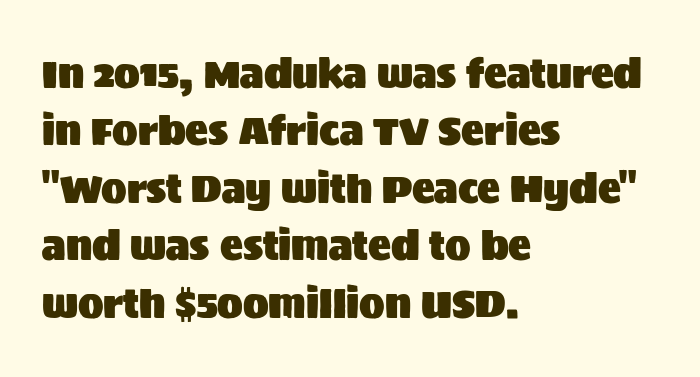
{"serif": "no", "italic": "no", "width": "normal", "stroke_contrast": "medium", "x_height": "large", "monospaced": "no", "underline": "no", "align": "left", "line_spacing": "normal", "line_spacing_ratio": 1.51, "letter_spacing": "normal", "letter_spacing_em": 0.0, "glyph_px": 38}
